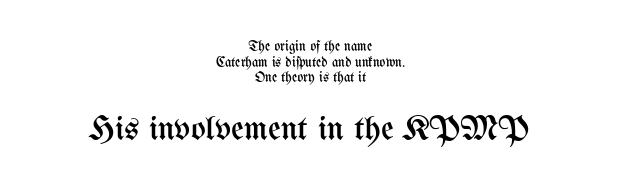
The image shows 35 px regular-weight, condensed type, upright; set centered, tight line spacing (1.12x), normal letter spacing, not underlined; the second (bottom) block is 2.5x larger; medium stroke contrast and a medium x-height.
